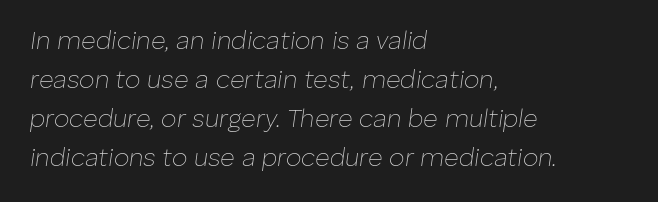
Q: Is the text bold? A: No.
Q: Is the text italic (slanted)? A: Yes, it leans right by about 8 degrees.
Q: Is the text underlined? A: No.
Q: How is the paragraph aligned? A: Left-aligned.
Q: Is the spacing between letters normal or unusually wide? A: Normal.
Q: Is the spacing between lines tight, normal or loose? A: Normal.
